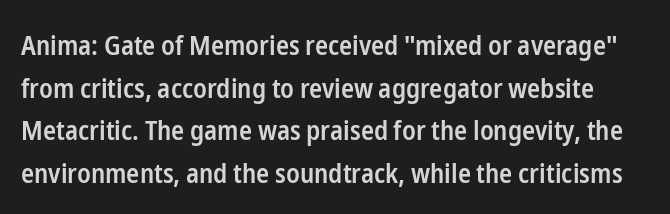
{"italic": "no", "bold": "semi", "underline": "no", "line_spacing": "normal", "line_spacing_ratio": 1.58, "letter_spacing": "normal", "letter_spacing_em": 0.0, "glyph_px": 27}
